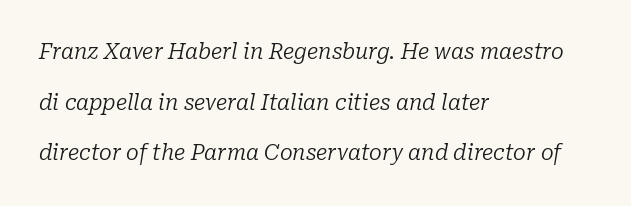
Q: Is the text bold? A: No.
Q: Is the text italic (slanted)? A: Yes, it leans right by about 10 degrees.
Q: Is the text underlined? A: No.
Q: How is the paragraph aligned? A: Left-aligned.
Q: Is the spacing between letters normal or unusually wide? A: Normal.
Q: Is the spacing between lines tight, normal or loose? A: Loose.
